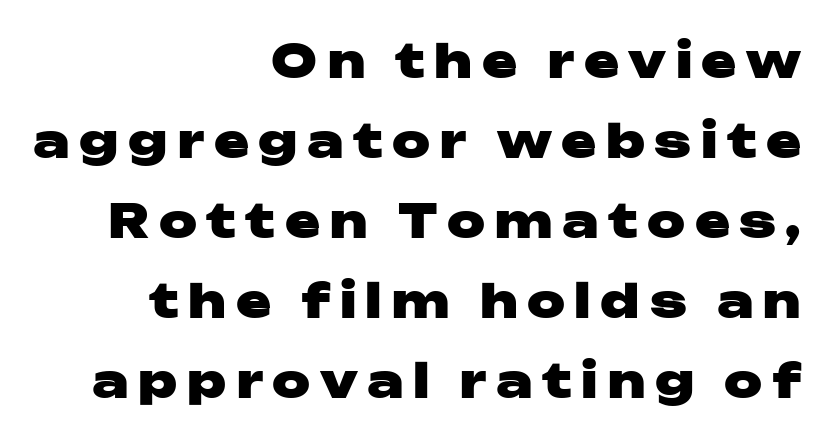
These words are printed bold, with thick strokes throughout. Stroke terminals: plain, sans-serif. Reading down the block, your eye finds every line finishing at a fixed right position. The axis of the letterforms is exactly vertical.
